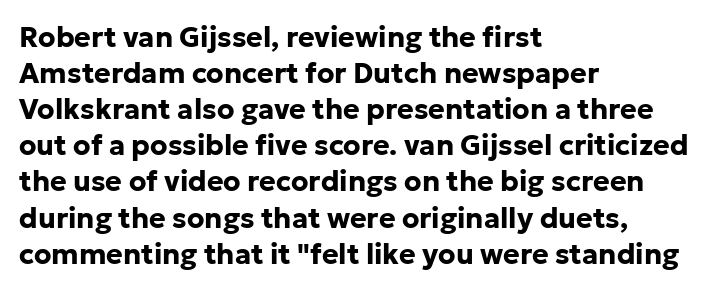
Q: Is the text bold? A: Yes.
Q: Is the text italic (slanted)? A: No, it is upright.
Q: Is the typeface a serif or a sans-serif typeface? A: Sans-serif.
Q: Is the text underlined? A: No.
Q: How is the paragraph aligned? A: Left-aligned.
Q: Is the spacing between letters normal or unusually wide? A: Normal.
Q: Is the spacing between lines tight, normal or loose? A: Normal.
Q: Width (condensed, normal, or wide)? A: Normal.
Q: Stroke contrast? A: Low.
Q: x-height? A: Medium.
Q: Monospaced? A: No.
